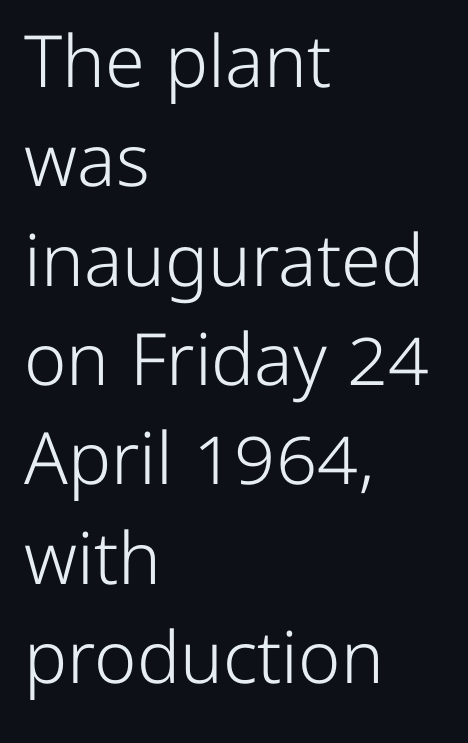
The image shows 72 px light sans-serif type, upright; set left-aligned, normal line spacing (1.38x), normal letter spacing, not underlined; low stroke contrast and a medium x-height.
